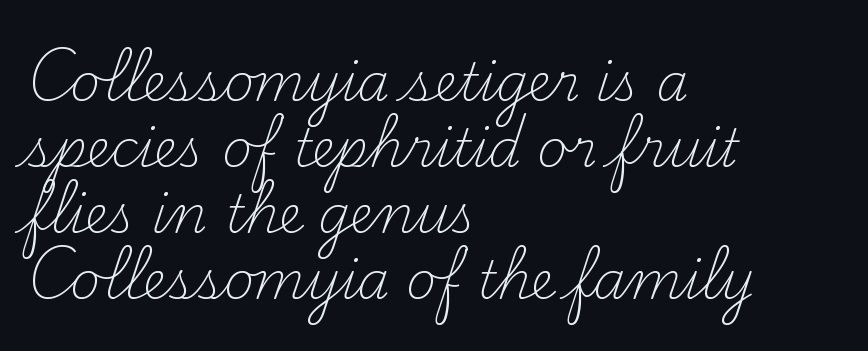
The image shows 52 px light type; set left-aligned, normal line spacing (1.27x), normal letter spacing, not underlined; medium stroke contrast and a small x-height.
